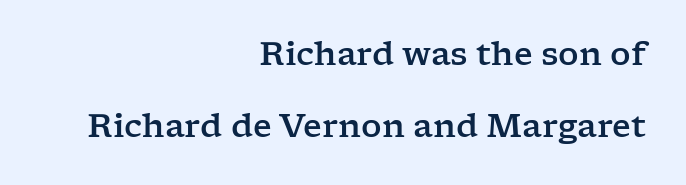
{"serif": "yes", "italic": "no", "width": "wide", "stroke_contrast": "low", "x_height": "medium", "monospaced": "no", "underline": "no", "align": "right", "line_spacing": "loose", "line_spacing_ratio": 2.24, "letter_spacing": "normal", "letter_spacing_em": 0.0, "glyph_px": 32}
